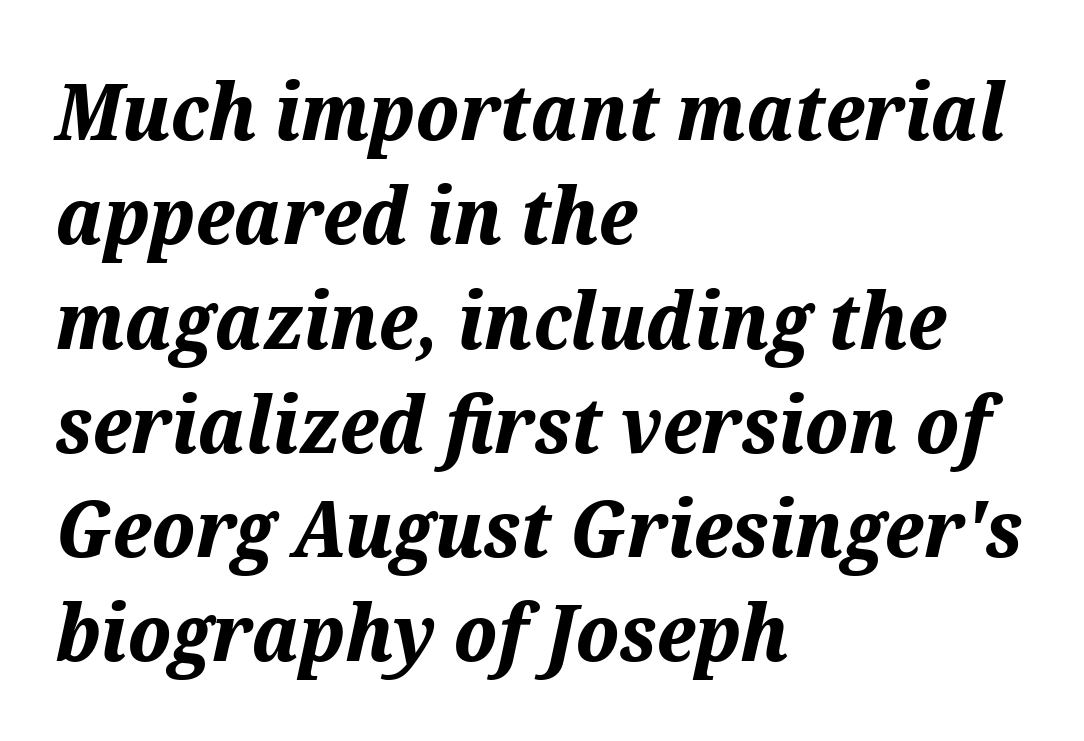
The image shows 79 px bold type, italic (leaning right); set left-aligned, normal line spacing (1.32x), normal letter spacing, not underlined; medium stroke contrast and a medium x-height.
